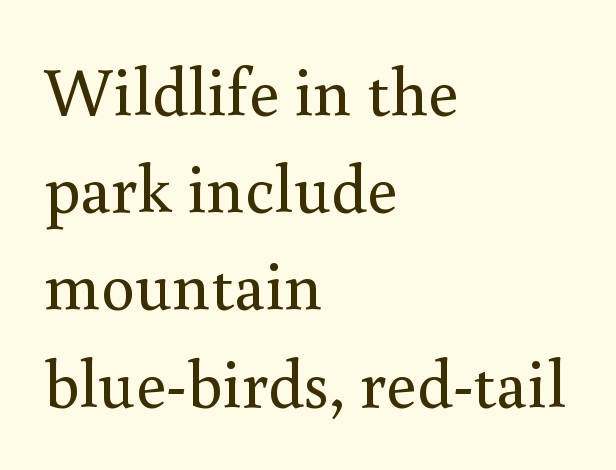
Q: Is the text bold? A: No.
Q: Is the text italic (slanted)? A: No, it is upright.
Q: Is the typeface a serif or a sans-serif typeface? A: Serif.
Q: Is the text underlined? A: No.
Q: How is the paragraph aligned? A: Left-aligned.
Q: Is the spacing between letters normal or unusually wide? A: Normal.
Q: Is the spacing between lines tight, normal or loose? A: Normal.
Q: Width (condensed, normal, or wide)? A: Normal.
Q: x-height? A: Small.
Q: Monospaced? A: No.
